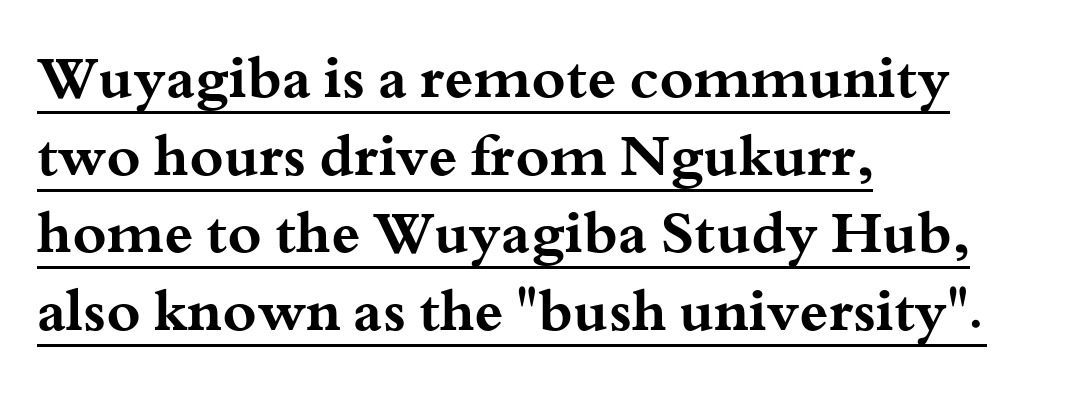
Q: Is the text bold? A: Yes.
Q: Is the text italic (slanted)? A: No, it is upright.
Q: Is the typeface a serif or a sans-serif typeface? A: Serif.
Q: Is the text underlined? A: Yes.
Q: How is the paragraph aligned? A: Left-aligned.
Q: Is the spacing between letters normal or unusually wide? A: Normal.
Q: Is the spacing between lines tight, normal or loose? A: Normal.
Q: Width (condensed, normal, or wide)? A: Wide.
Q: Stroke contrast? A: Medium.
Q: x-height? A: Small.
Q: Monospaced? A: No.
